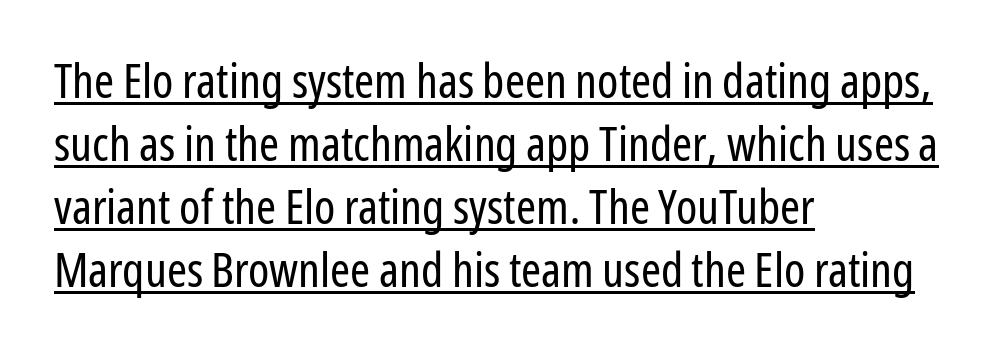
{"serif": "no", "italic": "no", "bold": "no", "weight": "regular", "width": "condensed", "stroke_contrast": "low", "x_height": "medium", "monospaced": "no", "underline": "yes", "align": "left", "line_spacing": "normal", "line_spacing_ratio": 1.31, "letter_spacing": "normal", "letter_spacing_em": 0.0, "glyph_px": 48}
